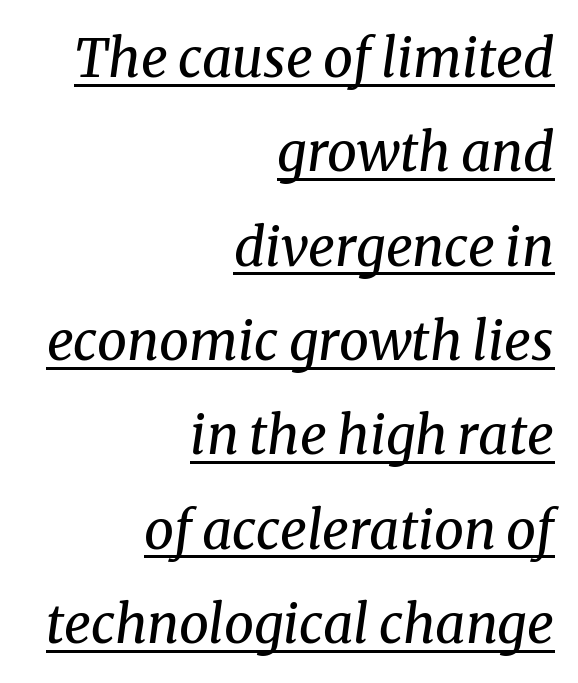
The image shows 53 px regular-weight serif type, italic (leaning right); set right-aligned, line spacing 1.78x, normal letter spacing, underlined; medium stroke contrast and a medium x-height.
